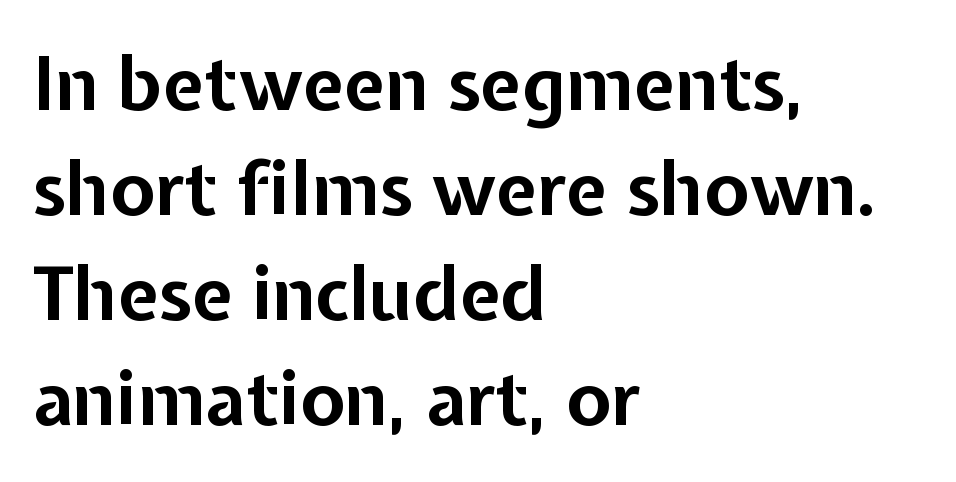
{"serif": "no", "italic": "no", "bold": "yes", "weight": "bold", "width": "normal", "stroke_contrast": "low", "x_height": "medium", "monospaced": "no", "underline": "no", "align": "left", "line_spacing": "normal", "line_spacing_ratio": 1.42, "letter_spacing": "normal", "letter_spacing_em": 0.0, "glyph_px": 74}
